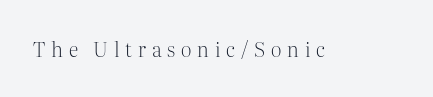
Q: Is the text bold? A: No.
Q: Is the text italic (slanted)? A: No, it is upright.
Q: Is the text underlined? A: No.
Q: Is the spacing between letters normal or unusually wide? A: Unusually wide.
